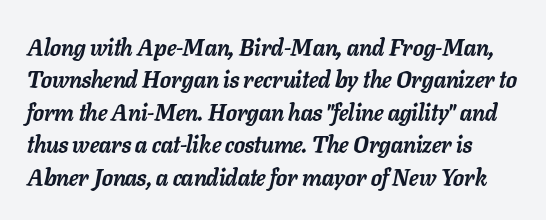
You can tell it's italic because the verticals aren't actually vertical. Here the glyphs are tracked normally, forming tight word shapes. The space directly below the letters is spotless. The lines sit at an ordinary, default distance from one another. Strong, thick strokes mark this as bold type.
